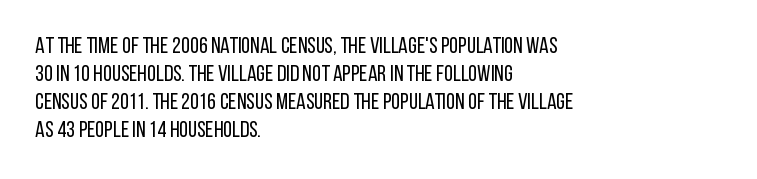
{"italic": "no", "bold": "no", "underline": "no", "align": "left", "line_spacing_ratio": 1.22, "letter_spacing": "normal", "letter_spacing_em": 0.0, "glyph_px": 23}
